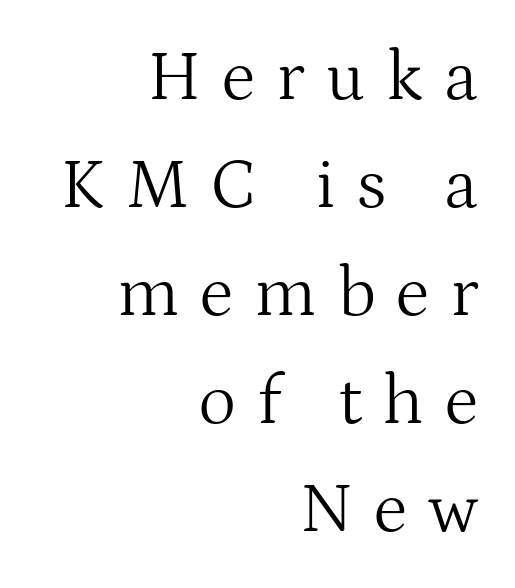
Has an underline been added? It has not. The typeface chosen for these lines features serifs. The horizontal fit of the characters is loose and conspicuously gappy. A normal amount of white space separates one row of letters from the next.
